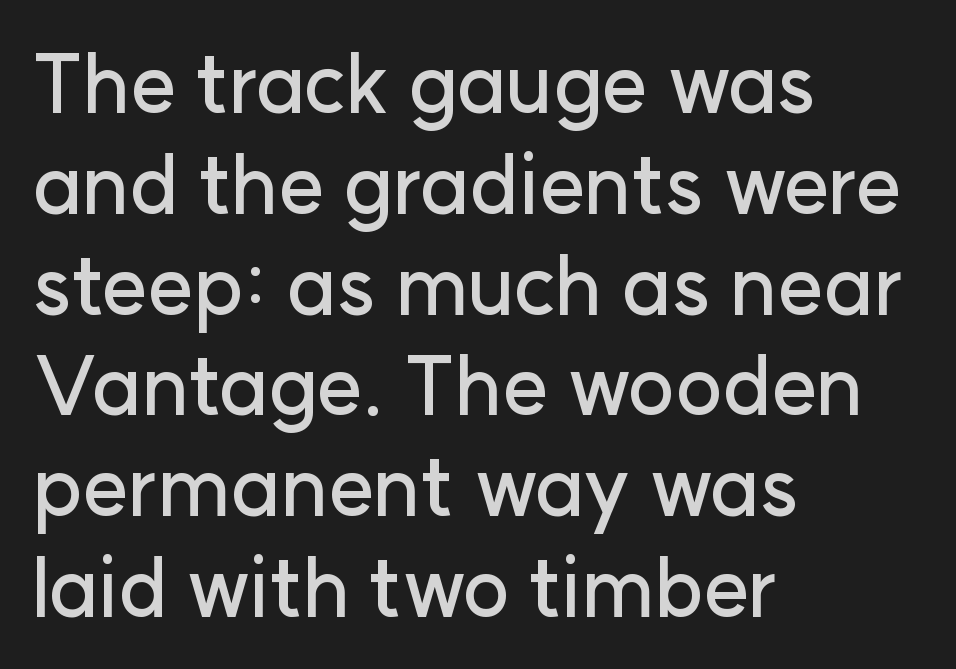
The compositor pushed each line to the left boundary. Here the glyphs are tracked normally, forming tight word shapes. Typographically, this falls in the sans-serif category. Note the varied advance widths — an 'i' is clearly narrower than an 'm'. Words float on clear page, feet unadorned. Posture: upright roman.
